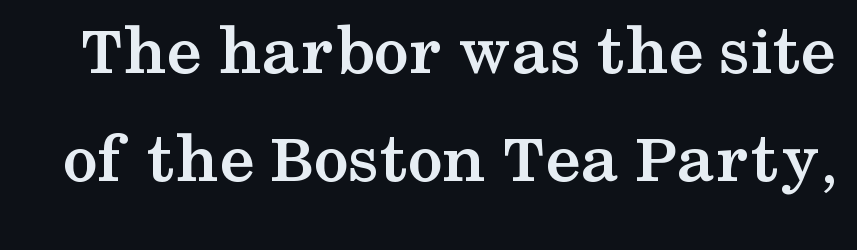
Q: Is the text bold? A: Yes.
Q: Is the text italic (slanted)? A: No, it is upright.
Q: Is the typeface a serif or a sans-serif typeface? A: Serif.
Q: Is the text underlined? A: No.
Q: Is the spacing between letters normal or unusually wide? A: Normal.
Q: Is the spacing between lines tight, normal or loose? A: Normal.
Q: Width (condensed, normal, or wide)? A: Wide.
Q: Stroke contrast? A: Medium.
Q: x-height? A: Medium.
Q: Monospaced? A: No.
